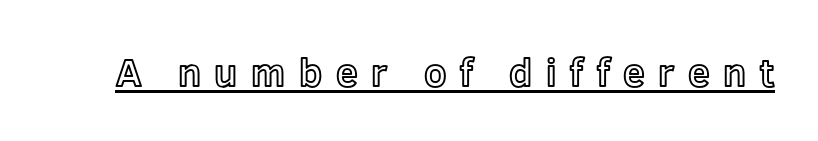
Q: Is the text italic (slanted)? A: No, it is upright.
Q: Is the text underlined? A: Yes.
Q: Is the spacing between letters normal or unusually wide? A: Unusually wide.
Q: Width (condensed, normal, or wide)? A: Normal.
Q: x-height? A: Medium.
Q: Monospaced? A: No.
